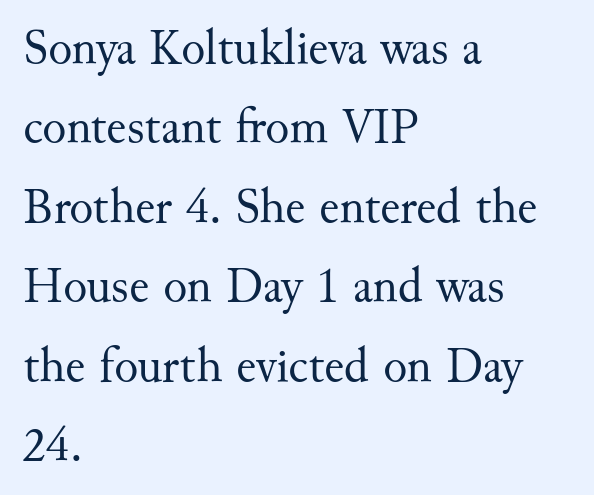
{"serif": "yes", "italic": "no", "bold": "no", "weight": "regular", "width": "normal", "stroke_contrast": "medium", "x_height": "small", "monospaced": "no", "underline": "no", "align": "left", "line_spacing": "normal", "line_spacing_ratio": 1.59, "letter_spacing": "normal", "letter_spacing_em": 0.0, "glyph_px": 50}
